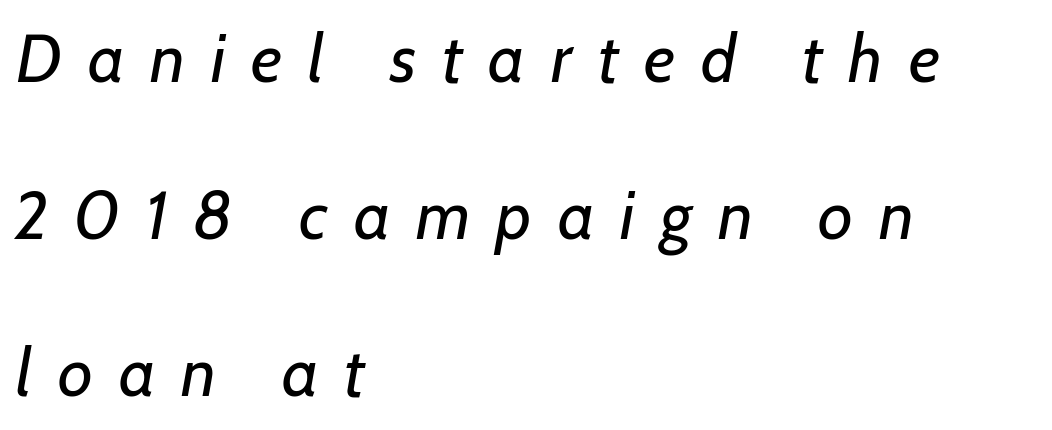
{"italic": "yes", "lean": "right", "slant_degrees": 7, "bold": "no", "weight": "regular", "width": "normal", "stroke_contrast": "low", "x_height": "medium", "monospaced": "no", "underline": "no", "align": "left", "line_spacing": "loose", "line_spacing_ratio": 2.31, "letter_spacing": "wide", "letter_spacing_em": 0.38, "glyph_px": 68}
